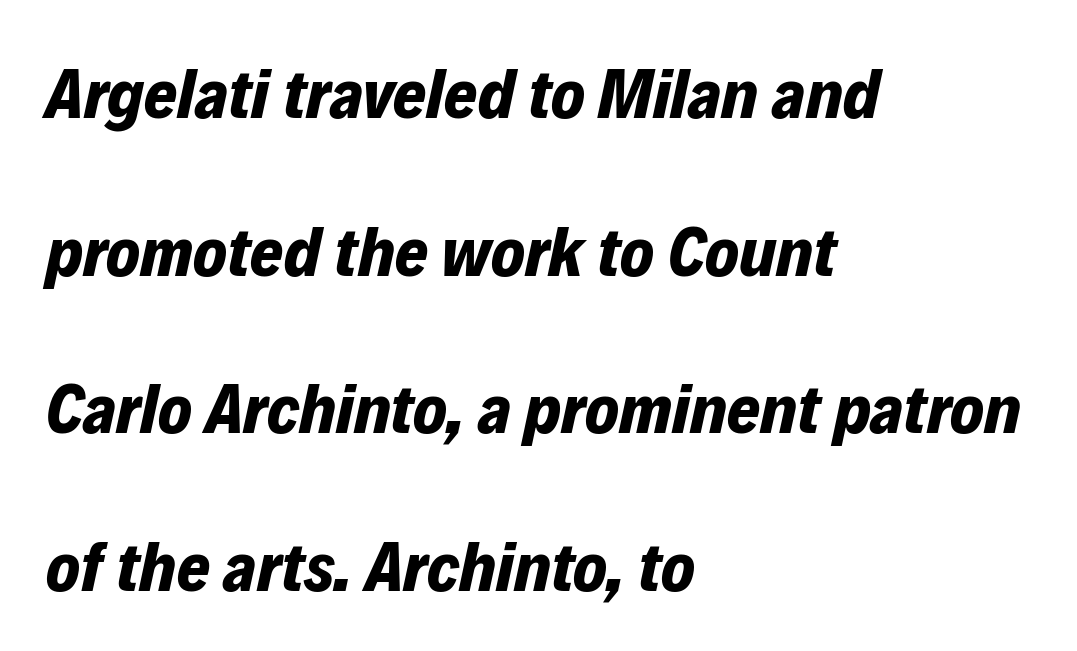
{"italic": "yes", "lean": "right", "slant_degrees": 12, "bold": "yes", "weight": "bold", "width": "normal", "stroke_contrast": "low", "x_height": "medium", "monospaced": "no", "underline": "no", "align": "left", "line_spacing": "loose", "line_spacing_ratio": 2.22, "letter_spacing": "normal", "letter_spacing_em": 0.0, "glyph_px": 71}
